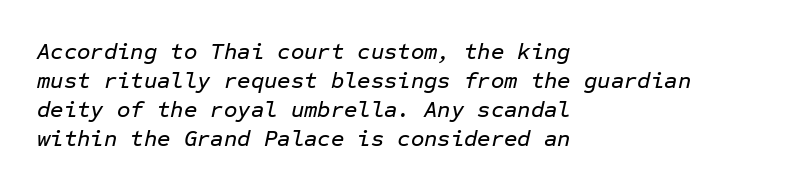
The image shows 23 px text type, italic (leaning right); set left-aligned, normal line spacing (1.26x), normal letter spacing, not underlined.
